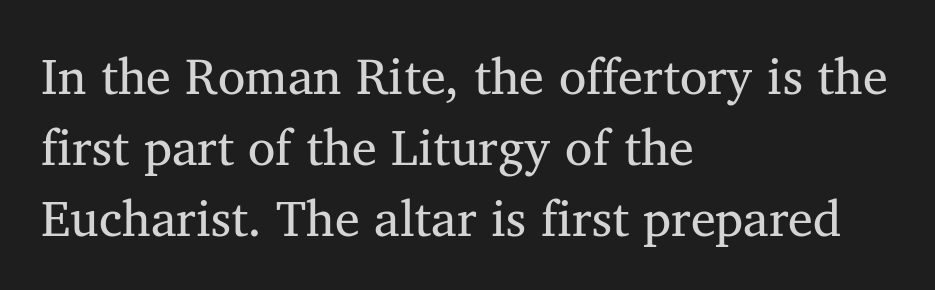
The image shows 50 px regular-weight serif type, upright; set left-aligned, normal line spacing (1.42x), normal letter spacing, not underlined; medium stroke contrast and a medium x-height.
